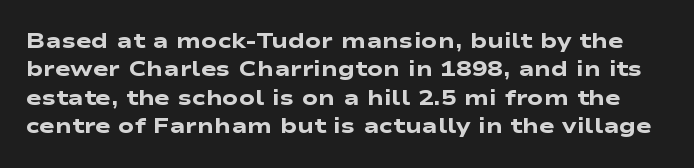
The image shows 21 px bold type; set normal line spacing (1.35x), normal letter spacing, not underlined.
